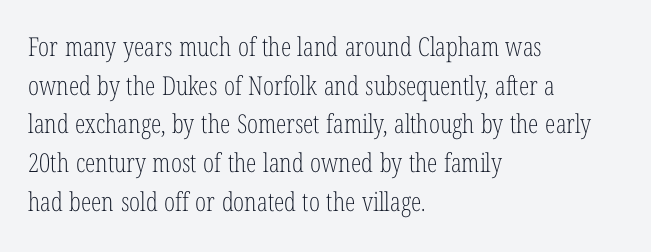
The image shows 26 px text type, upright; set left-aligned, normal line spacing (1.49x), normal letter spacing, not underlined.
